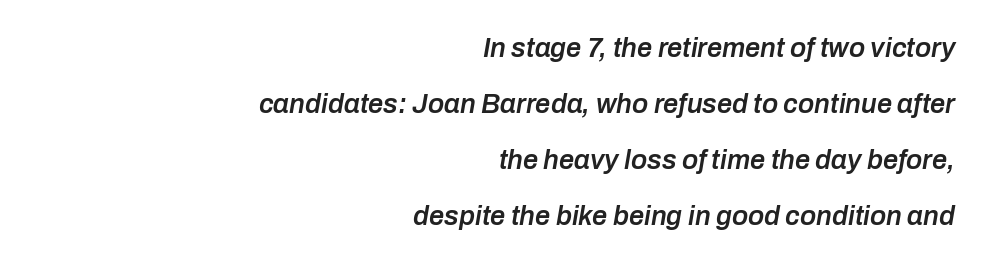
I'd describe the lettering as semibold — firm but not a full bold. Whoever set this chose breathing room over compactness in the vertical rhythm. There is no visible air inserted between adjacent glyphs. Rendered with sloped, italic letterforms.
